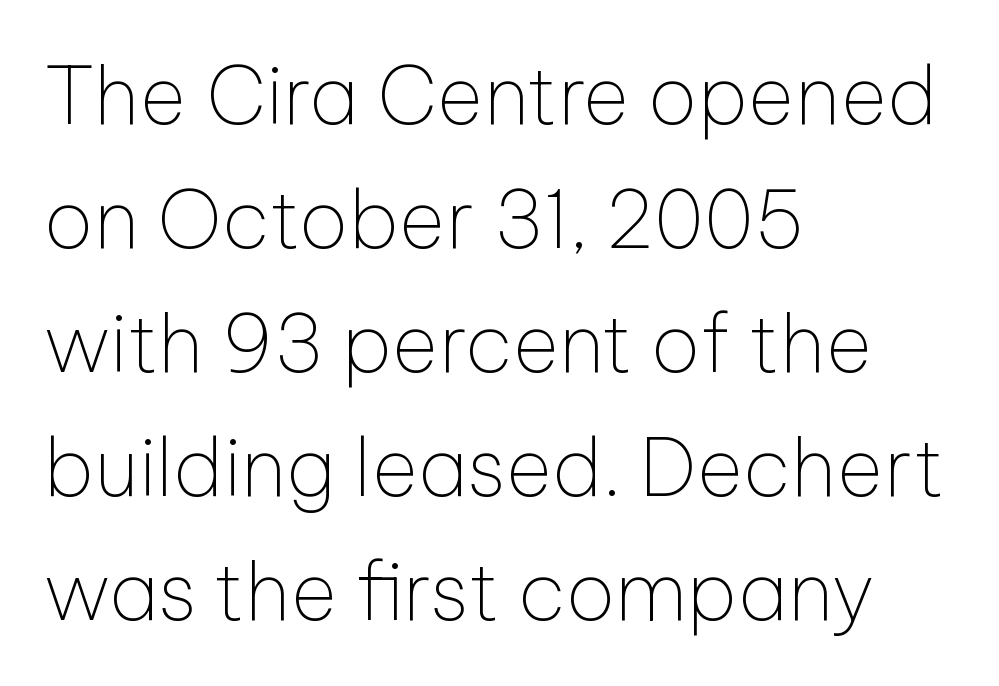
{"serif": "no", "italic": "no", "bold": "no", "weight": "thin", "width": "normal", "stroke_contrast": "low", "x_height": "medium", "monospaced": "no", "underline": "no", "align": "left", "line_spacing": "normal", "line_spacing_ratio": 1.55, "letter_spacing": "normal", "letter_spacing_em": 0.0, "glyph_px": 80}
